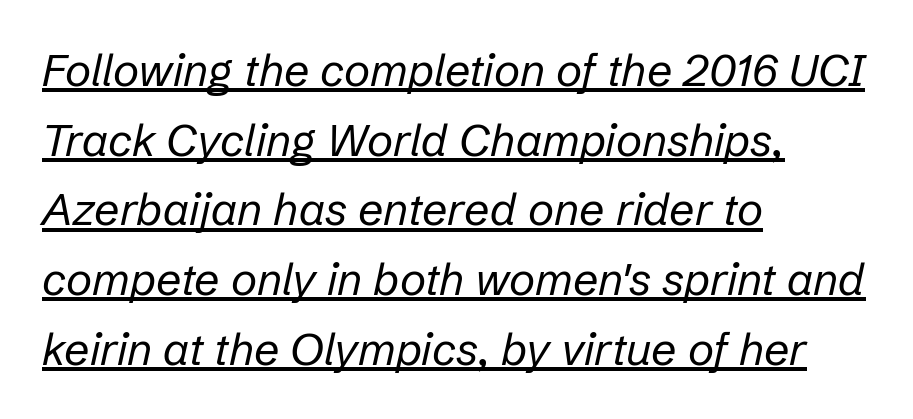
The image shows 45 px regular-weight type, italic (leaning right); set left-aligned, normal line spacing (1.55x), normal letter spacing, underlined; low stroke contrast and a medium x-height.
